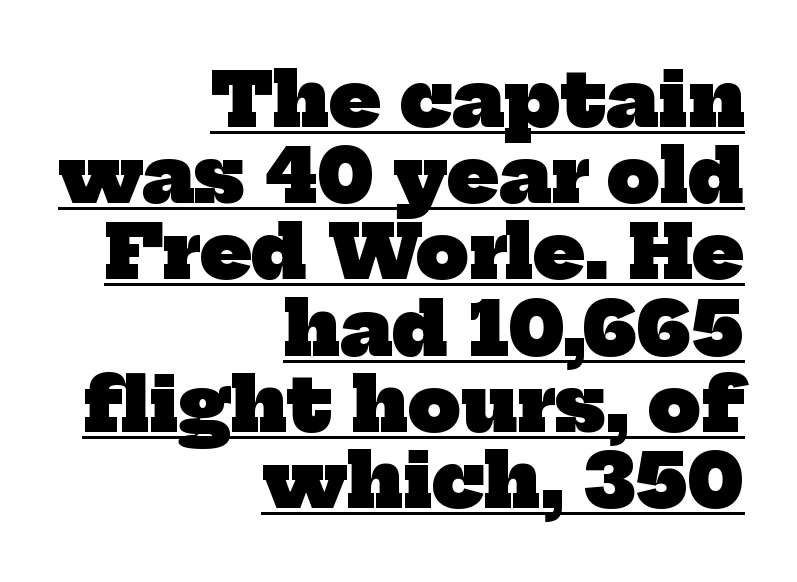
{"serif": "yes", "bold": "yes", "weight": "heavy", "width": "normal", "stroke_contrast": "low", "x_height": "medium", "monospaced": "no", "underline": "yes", "align": "right", "line_spacing": "tight", "line_spacing_ratio": 1.03, "letter_spacing": "normal", "letter_spacing_em": 0.0, "glyph_px": 74}
